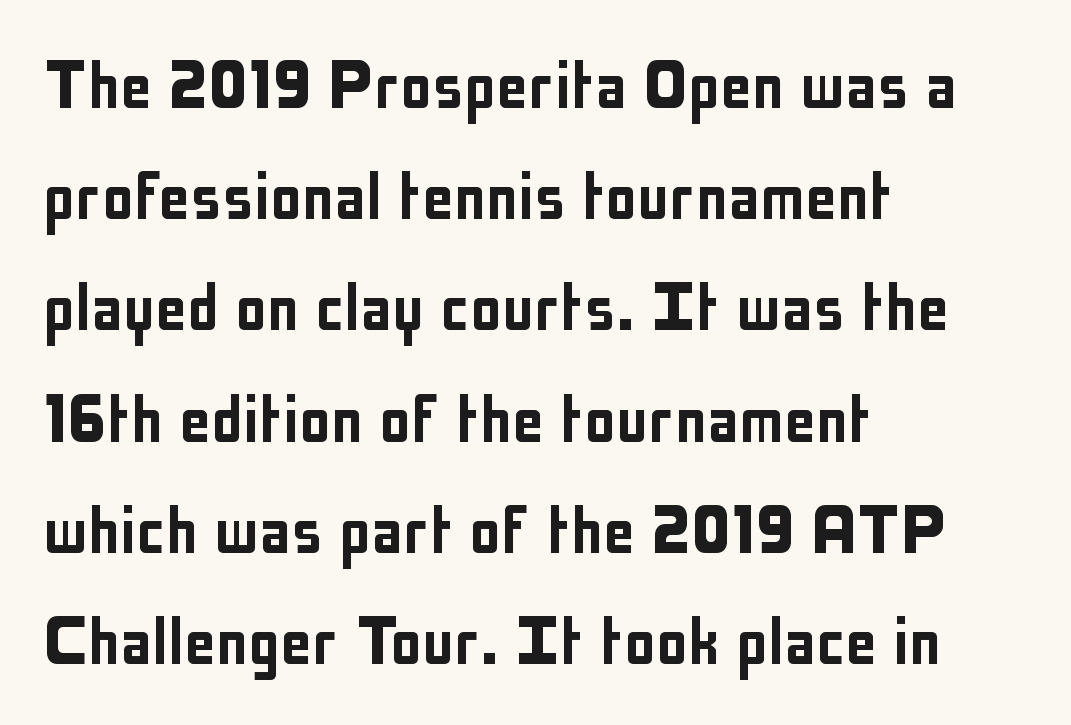
Q: Is the text italic (slanted)? A: No, it is upright.
Q: Is the typeface a serif or a sans-serif typeface? A: Sans-serif.
Q: Is the text underlined? A: No.
Q: How is the paragraph aligned? A: Left-aligned.
Q: Is the spacing between letters normal or unusually wide? A: Normal.
Q: Is the spacing between lines tight, normal or loose? A: Normal.
Q: Width (condensed, normal, or wide)? A: Condensed.
Q: Stroke contrast? A: Low.
Q: x-height? A: Medium.
Q: Monospaced? A: No.
